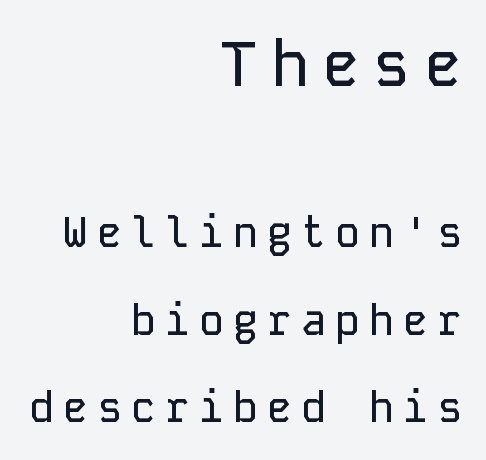
{"serif": "no", "italic": "no", "width": "normal", "stroke_contrast": "low", "x_height": "medium", "monospaced": "yes", "underline": "no", "align": "right", "line_spacing": "loose", "line_spacing_ratio": 2.08, "letter_spacing": "wide", "letter_spacing_em": 0.21, "larger_block": "first", "size_ratio": 1.5, "glyph_px": 63}
